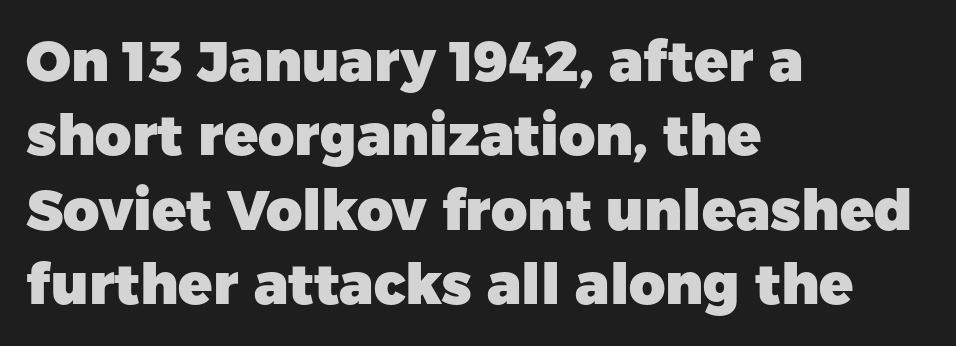
{"serif": "no", "italic": "no", "bold": "yes", "weight": "heavy", "width": "normal", "stroke_contrast": "low", "x_height": "medium", "monospaced": "no", "underline": "no", "align": "left", "line_spacing": "normal", "line_spacing_ratio": 1.33, "letter_spacing": "normal", "letter_spacing_em": 0.0, "glyph_px": 56}
